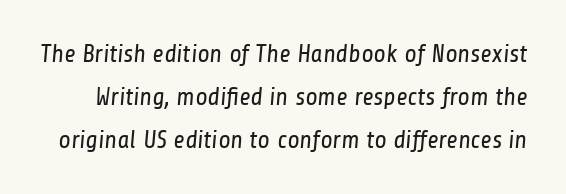
The characters are drawn with everyday or finer stroke widths. The words here are not underlined. Caption: standard tracking, unaltered.
